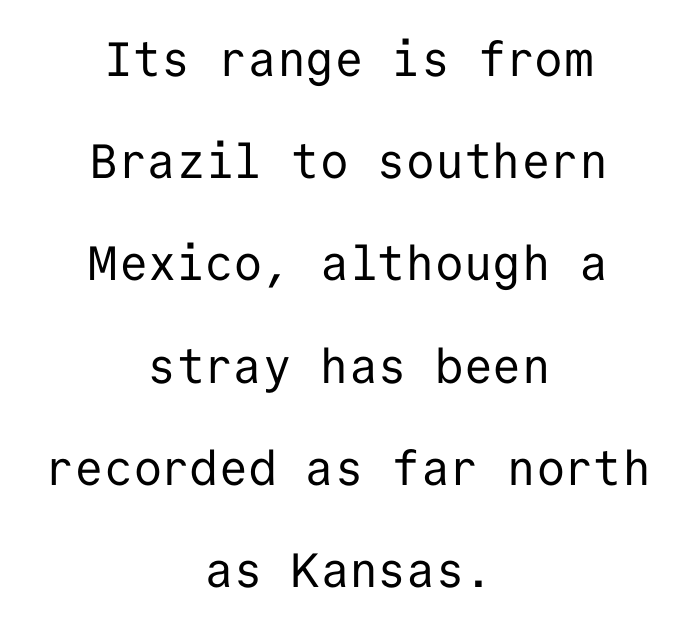
The image shows 48 px regular-weight sans-serif type, upright, monospaced; set centered, loose line spacing (2.13x), normal letter spacing, not underlined; low stroke contrast and a medium x-height.
